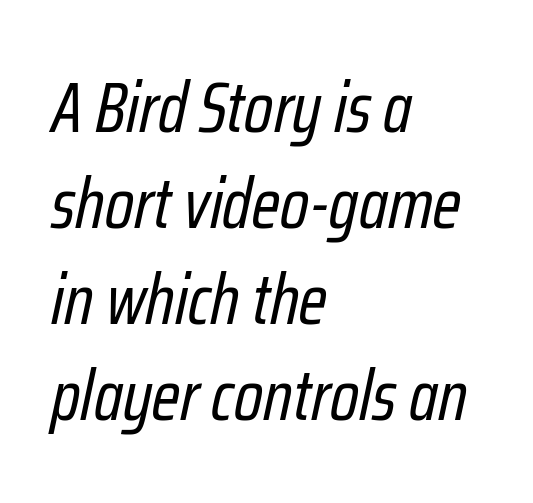
The face used here is proportionally spaced, like ordinary book or web type. These lines sit exactly where default settings would place them. Each row of text sits above clean, open space. Letter spacing: default. Vertical stems look standard width or narrower in stroke. Reading down the block, your eye returns to a fixed left position each line.
